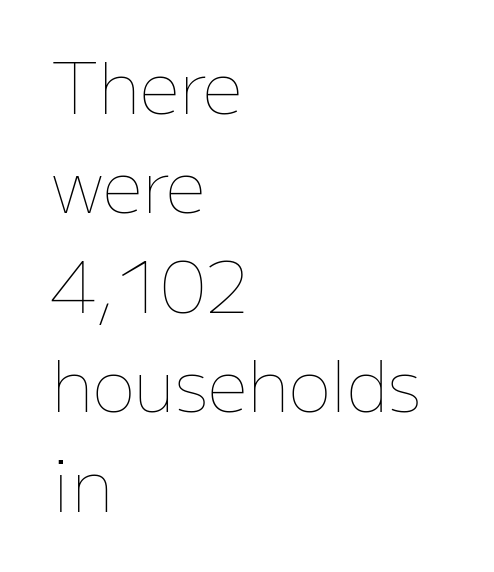
The image shows 71 px thin type, upright; set left-aligned, normal line spacing (1.4x), normal letter spacing, not underlined; low stroke contrast and a medium x-height.
